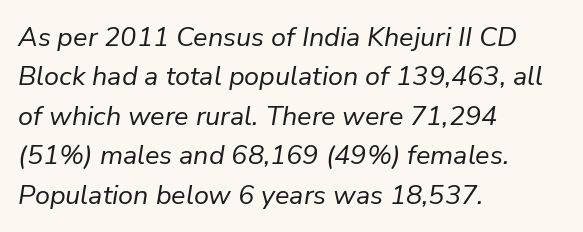
{"italic": "yes", "lean": "right", "slant_degrees": 9, "bold": "no", "underline": "no", "align": "left", "line_spacing": "normal", "line_spacing_ratio": 1.46, "letter_spacing": "normal", "letter_spacing_em": 0.0, "glyph_px": 27}
